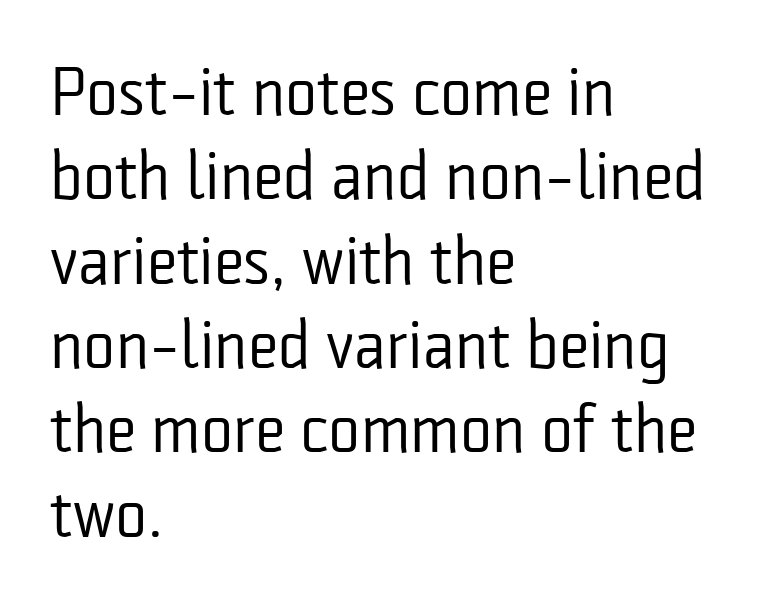
Q: Is the text bold? A: No.
Q: Is the text italic (slanted)? A: No, it is upright.
Q: Is the typeface a serif or a sans-serif typeface? A: Sans-serif.
Q: Is the text underlined? A: No.
Q: How is the paragraph aligned? A: Left-aligned.
Q: Is the spacing between letters normal or unusually wide? A: Normal.
Q: Width (condensed, normal, or wide)? A: Condensed.
Q: Stroke contrast? A: Low.
Q: x-height? A: Medium.
Q: Monospaced? A: No.
